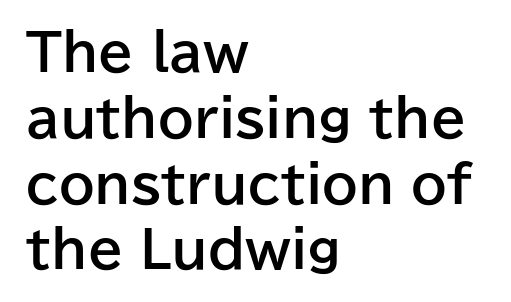
The image shows 51 px bold sans-serif type, upright; set left-aligned, normal line spacing (1.29x), normal letter spacing, not underlined; low stroke contrast and a medium x-height.
